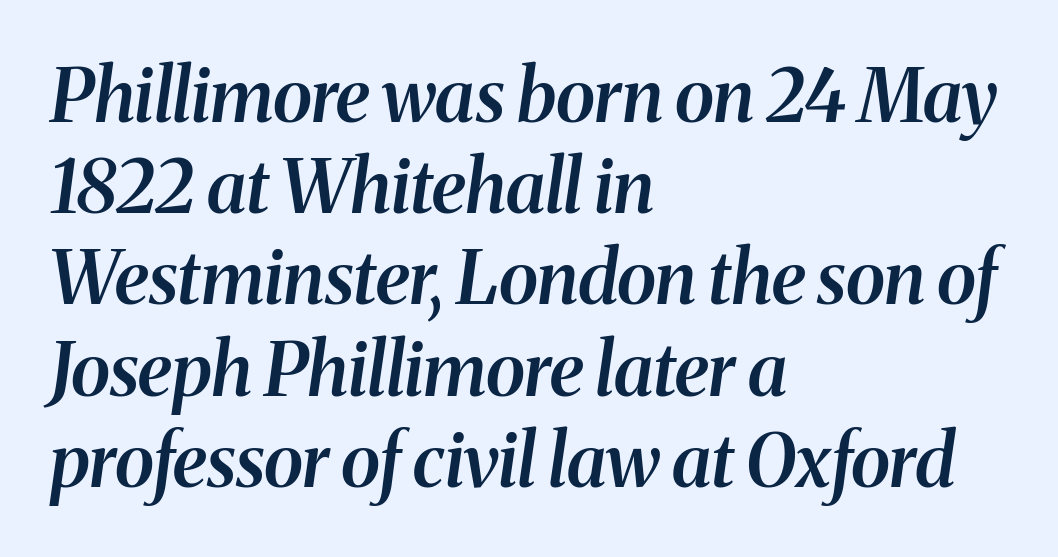
The image shows 73 px semibold serif type, italic (leaning right); set left-aligned, normal line spacing (1.25x), normal letter spacing, not underlined; medium stroke contrast and a medium x-height.
